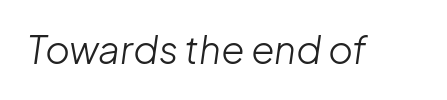
The image shows 38 px light type, italic (leaning right); set normal letter spacing, not underlined; low stroke contrast and a medium x-height.
